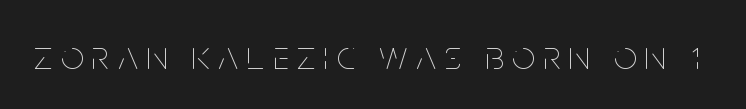
{"italic": "no", "bold": "no", "weight": "thin", "width": "condensed", "stroke_contrast": "low", "x_height": "large", "monospaced": "no", "underline": "no", "letter_spacing": "wide", "letter_spacing_em": 0.22, "glyph_px": 40}
